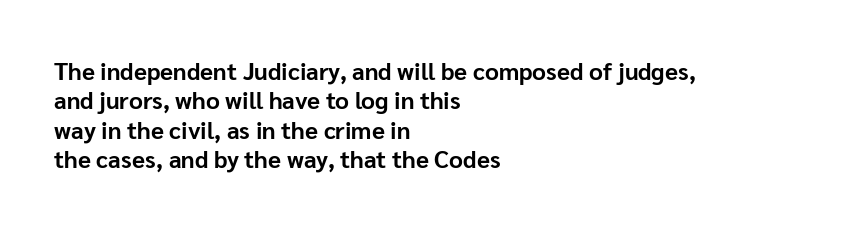
Q: Is the text bold? A: Yes.
Q: Is the text italic (slanted)? A: No, it is upright.
Q: Is the text underlined? A: No.
Q: How is the paragraph aligned? A: Left-aligned.
Q: Is the spacing between letters normal or unusually wide? A: Normal.
